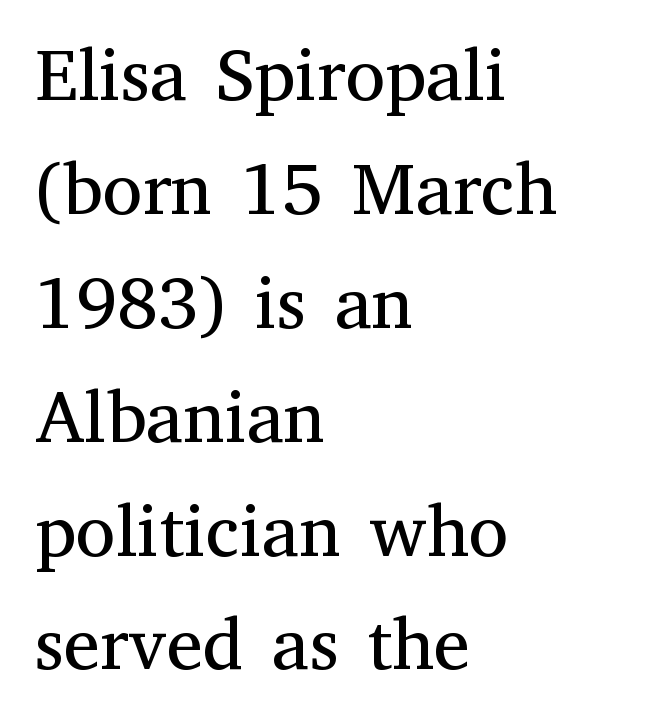
The image shows 73 px regular-weight serif type, upright; set left-aligned, normal line spacing (1.56x), normal letter spacing, not underlined; medium stroke contrast and a medium x-height.
